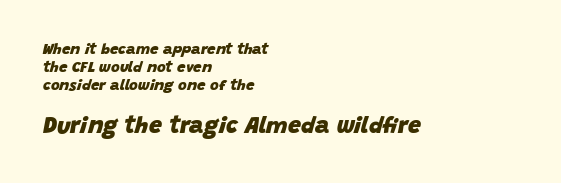
Which of the two is more prominent by size? The second, at the bottom. Decoration check: the copy has no underline. On the weight axis this lands at bold, roughly 700. Short note: letters normally spaced. Quick note: italic. Line starts are locked; line ends wander.
